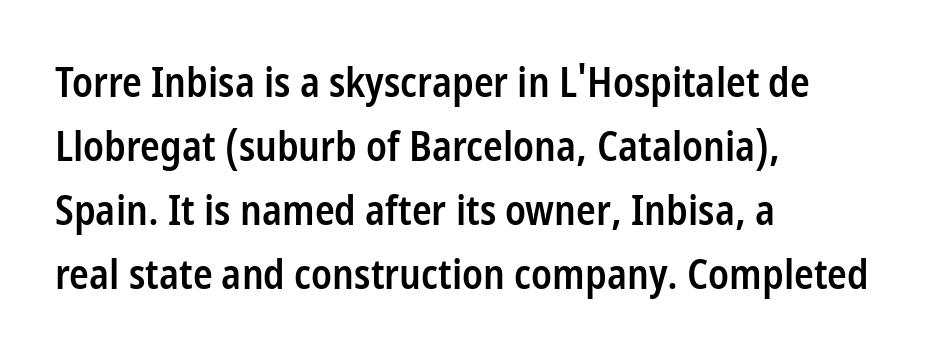
{"serif": "no", "italic": "no", "bold": "semi", "weight": "semibold", "width": "condensed", "stroke_contrast": "low", "x_height": "medium", "monospaced": "no", "underline": "no", "align": "left", "line_spacing": "normal", "line_spacing_ratio": 1.56, "letter_spacing": "normal", "letter_spacing_em": 0.0, "glyph_px": 41}
